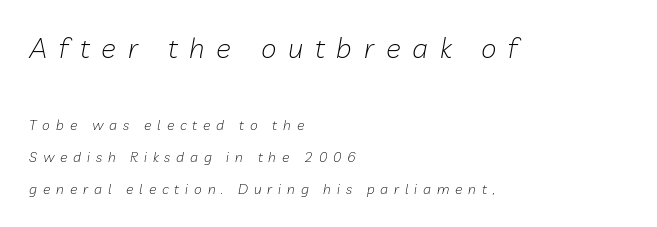
{"italic": "yes", "lean": "right", "slant_degrees": 10, "bold": "no", "weight": "light", "width": "normal", "stroke_contrast": "low", "x_height": "medium", "monospaced": "no", "underline": "no", "align": "left", "line_spacing": "loose", "line_spacing_ratio": 2.27, "letter_spacing": "wide", "letter_spacing_em": 0.42, "larger_block": "first", "size_ratio": 2.0, "glyph_px": 28}
